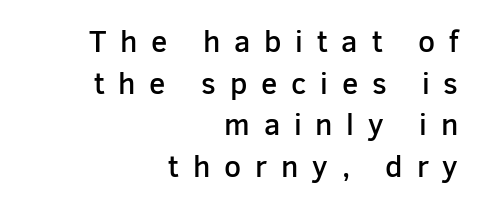
In terms of posture, this sample is upright. In terms of leading, this rendering sits right in the middle. Weight check: semibold — heavier than regular, not quite bold. Someone cranked the tracking dial way up on this one. Is this a fixed-width face? No — the glyphs have proportional, varying widths.
